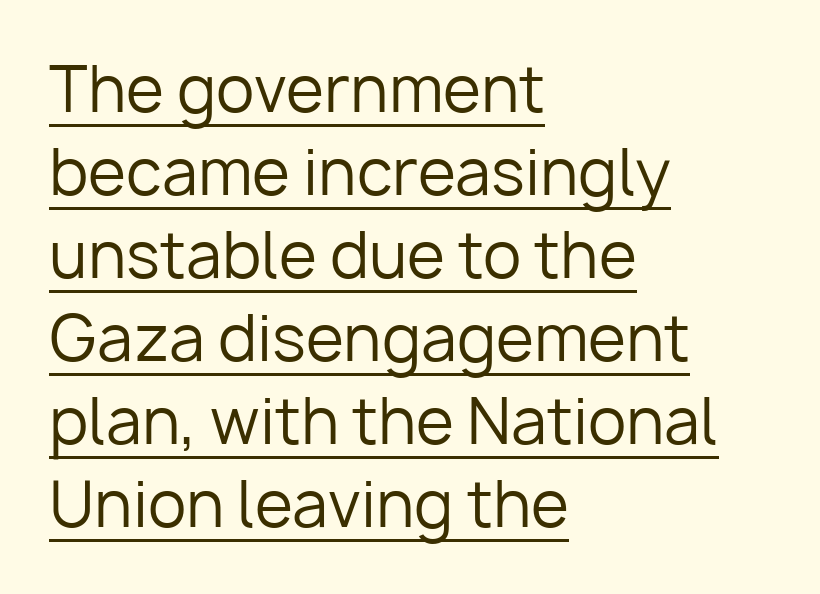
Observe the absence of serifs on each vertical stroke in this sample. Baseline-to-baseline distance is the conventional proportion of letter height. The letters advance in unequal steps, a hallmark of proportional type. Teacher's note: observe the even left margin — that is flush-left alignment.
